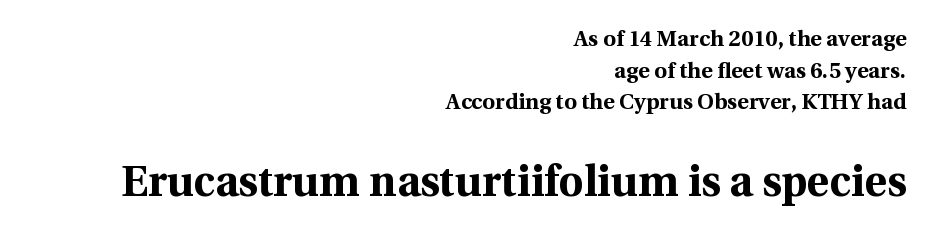
Letters rest on an invisible, unmarked baseline. Unlike a clean sans, this face finishes its strokes with serifs. Varying glyph widths throughout — classic text-font behaviour. How heavy is the stroke? Heavy — this is a bold. Nope, not italic — everything's standing straight. The letterforms sit shoulder to shoulder at normal distance.
